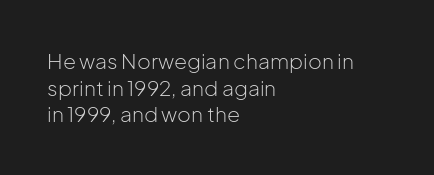
Summary of weight: not heavy and not bold. The vertical gap from one line to the next is medium. The type is set solid horizontally, with unmodified tracking. No italicization has been applied; the sample stays upright. The paragraph shown leans on its left margin. The gap between lines stays unmarked.
